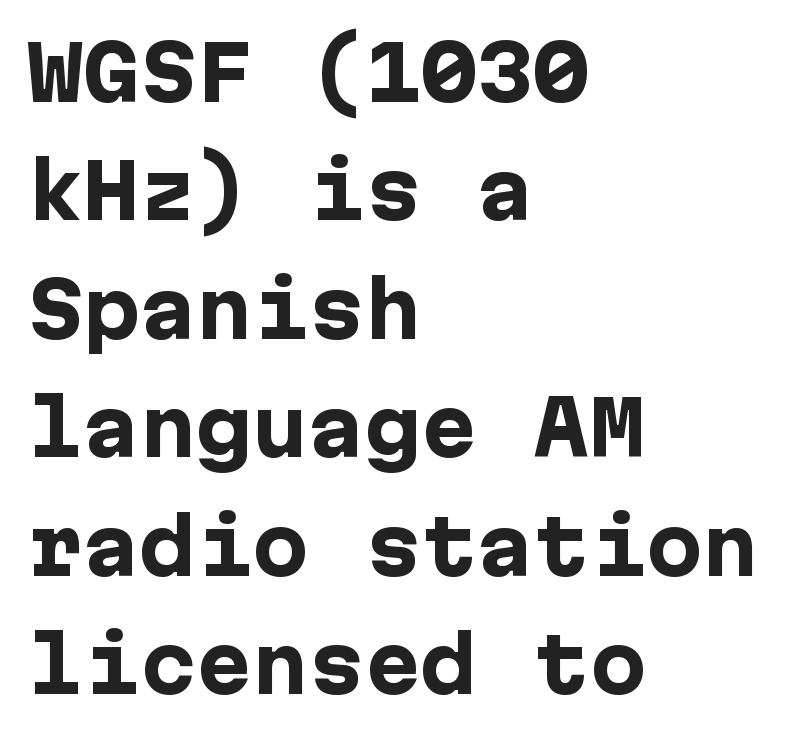
Q: Is the text bold? A: Yes.
Q: Is the text italic (slanted)? A: No, it is upright.
Q: Is the typeface a serif or a sans-serif typeface? A: Sans-serif.
Q: Is the text underlined? A: No.
Q: How is the paragraph aligned? A: Left-aligned.
Q: Is the spacing between letters normal or unusually wide? A: Normal.
Q: Is the spacing between lines tight, normal or loose? A: Normal.
Q: Width (condensed, normal, or wide)? A: Normal.
Q: Stroke contrast? A: Low.
Q: x-height? A: Medium.
